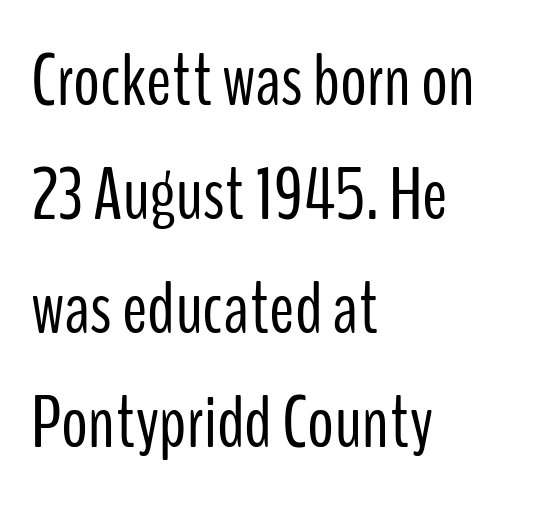
Varying glyph widths throughout — classic text-font behaviour. The lines in this sample share a left origin and differ only in where they stop. You could call the tracking neutral — neither tight nor loose. Leading: standard. It's the straight-up-and-down kind of type. Descender tails drop into unmarked territory.
